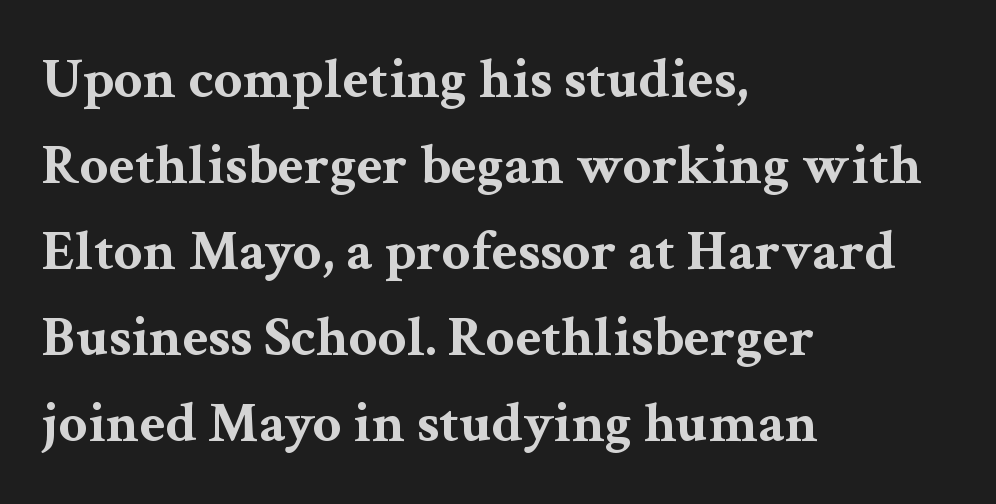
The image shows 57 px bold, wide serif type, upright; set left-aligned, normal line spacing (1.51x), normal letter spacing, not underlined; medium stroke contrast and a medium x-height.
